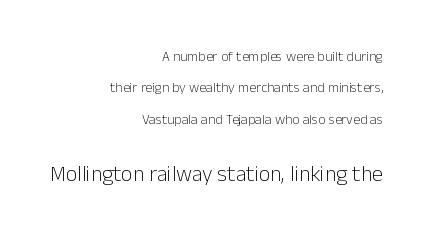
{"italic": "no", "bold": "no", "underline": "no", "align": "right", "line_spacing": "loose", "line_spacing_ratio": 2.24, "letter_spacing": "normal", "letter_spacing_em": 0.0, "larger_block": "second", "size_ratio": 1.57, "glyph_px": 22}
